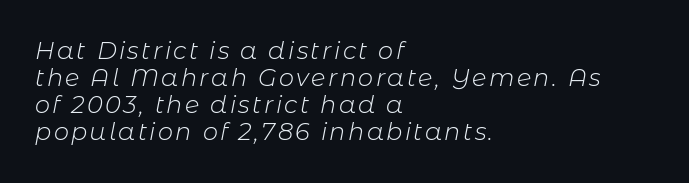
Q: Is the text bold? A: No.
Q: Is the text italic (slanted)? A: Yes, it leans right by about 11 degrees.
Q: Is the text underlined? A: No.
Q: How is the paragraph aligned? A: Left-aligned.
Q: Is the spacing between lines tight, normal or loose? A: Tight.
